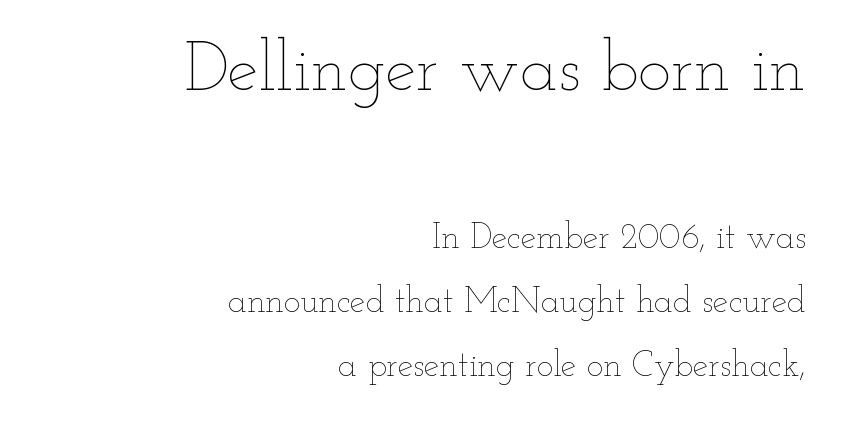
{"italic": "no", "bold": "no", "weight": "thin", "width": "wide", "stroke_contrast": "low", "x_height": "small", "monospaced": "no", "underline": "no", "align": "right", "line_spacing_ratio": 1.83, "letter_spacing": "normal", "letter_spacing_em": 0.0, "larger_block": "first", "size_ratio": 2.0, "glyph_px": 70}
